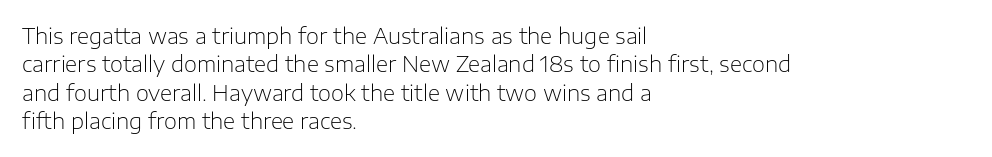
{"italic": "no", "bold": "no", "underline": "no", "align": "left", "line_spacing": "normal", "line_spacing_ratio": 1.35, "letter_spacing": "normal", "letter_spacing_em": 0.0, "glyph_px": 21}
